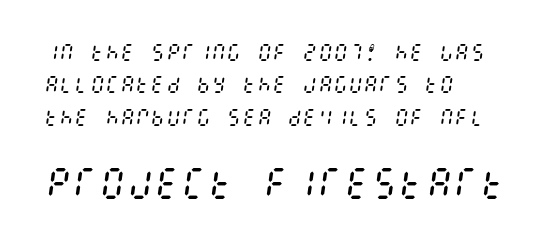
Q: Is the text bold? A: No.
Q: Is the text italic (slanted)? A: Yes, it leans right by about 8 degrees.
Q: Is the text underlined? A: No.
Q: How is the paragraph aligned? A: Left-aligned.
Q: Is the spacing between letters normal or unusually wide? A: Normal.
Q: Is the spacing between lines tight, normal or loose? A: Normal.
Q: Which block of text is set in a larger size, the first (top) or the second (bottom)? A: The second (bottom) one.
Q: Width (condensed, normal, or wide)? A: Condensed.
Q: Stroke contrast? A: Medium.
Q: x-height? A: Large.
